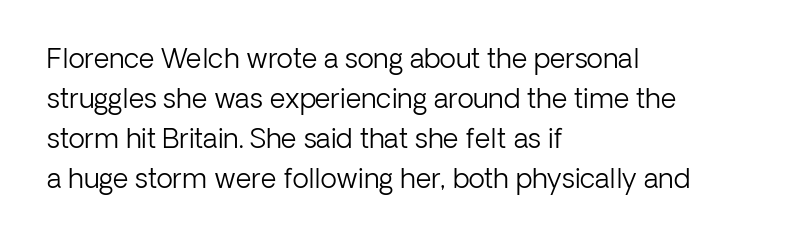
Italic: no, the glyphs are upright roman. Observe the ordinary spacing: letters are neighbours, not strangers. Line spacing here is normal. The zone under the glyphs is completely vacant. These lines stack with their left ends in a neat column.
